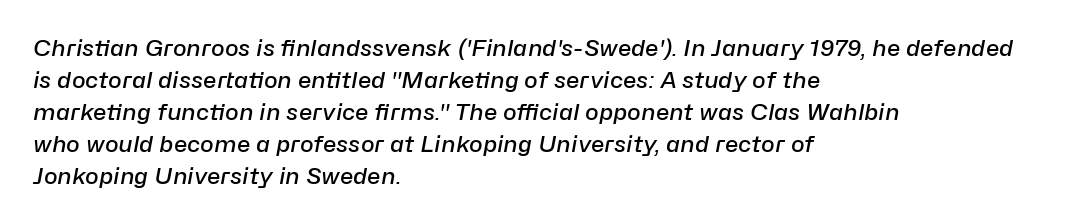
The image shows 23 px text type, italic (leaning right); set left-aligned, normal line spacing (1.39x), normal letter spacing, not underlined.
